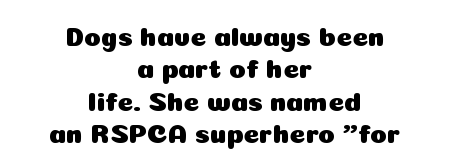
The passage is arranged like a title page — every line centered. Vertical strokes here are truly vertical. Underline: absent. These lines keep a tight, regular rhythm from letter to letter.
